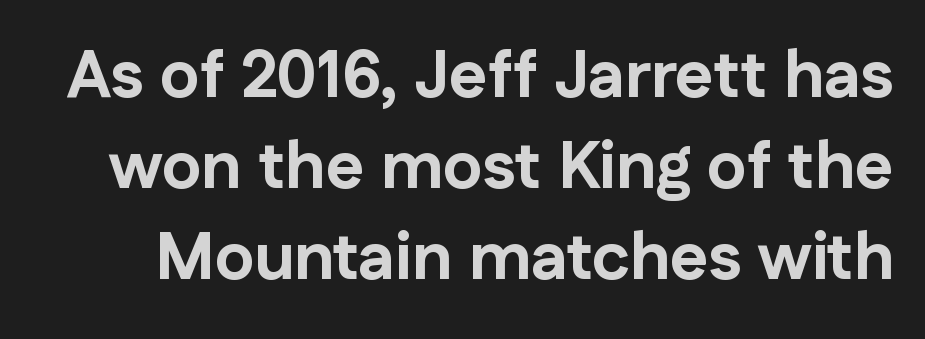
This rendering leaves character spacing at its baseline value. A full-strength bold gives these letters their thick strokes. Looks like regular typesetting: each glyph gets only the width it needs. One glance says typical: line gaps are just what's usual. Serif or sans? Sans — the stroke terminals are bare. In terms of posture, this sample is upright.
